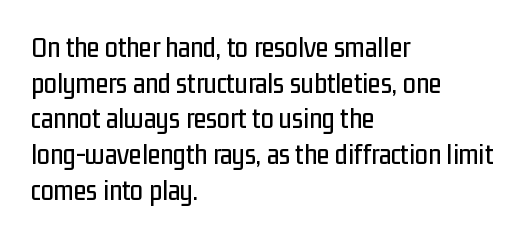
The passage shown is typeset with a sans-serif family. Observe the ordinary spacing: letters are neighbours, not strangers. Proportional: the letters do not fall into vertical columns. Italic: no, the glyphs are upright roman.
